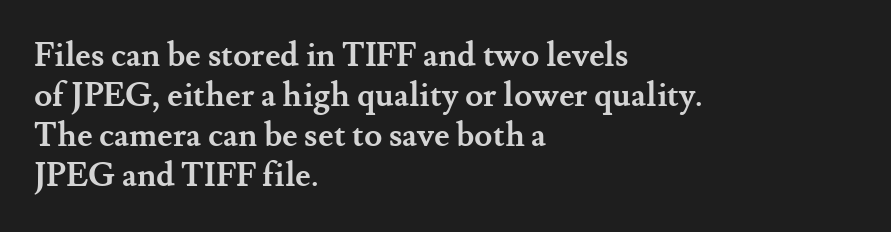
The image shows 33 px semibold serif type, upright; set left-aligned, line spacing 1.21x, normal letter spacing, not underlined; medium stroke contrast and a small x-height.
